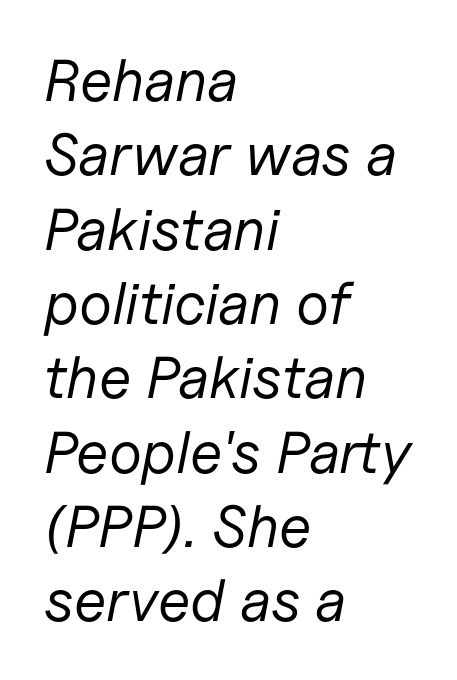
{"italic": "yes", "lean": "right", "slant_degrees": 11, "bold": "no", "weight": "regular", "width": "normal", "stroke_contrast": "low", "x_height": "medium", "monospaced": "no", "underline": "no", "align": "left", "line_spacing": "normal", "line_spacing_ratio": 1.26, "letter_spacing": "normal", "letter_spacing_em": 0.0, "glyph_px": 59}
